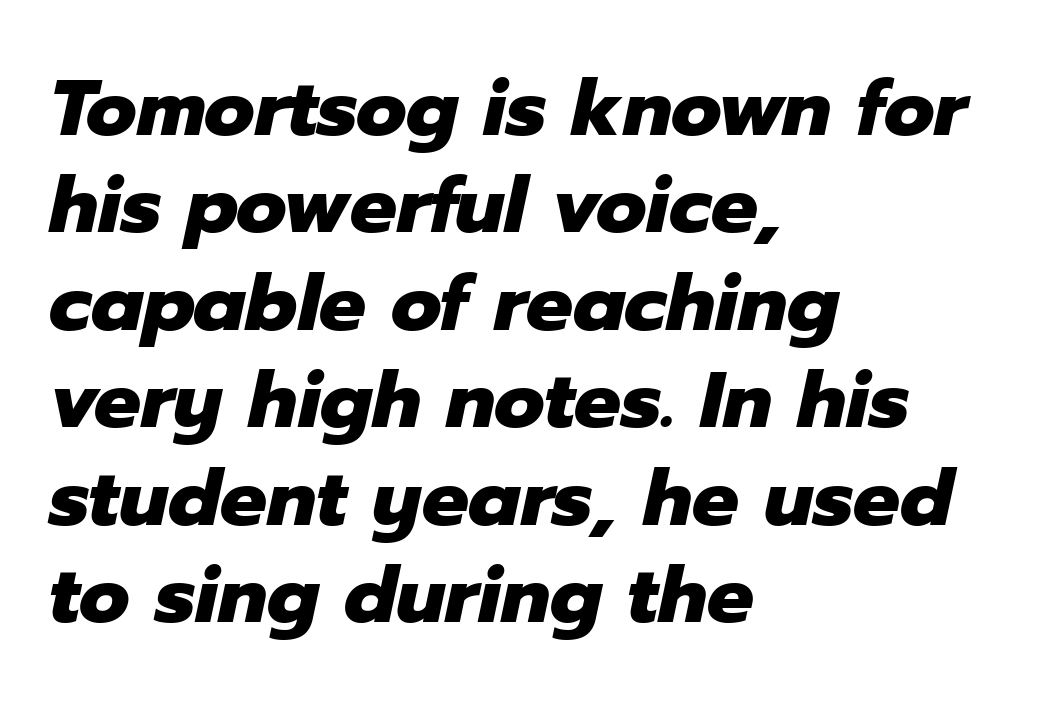
Anything drawn beneath the words? Only blank space. The gaps between neighbouring characters are ordinary and unremarkable. Think of a printed novel: that variable character pitch is what you see here. In terms of weight, the rendering is a true, heavy bold. The space between consecutive lines is moderate.
